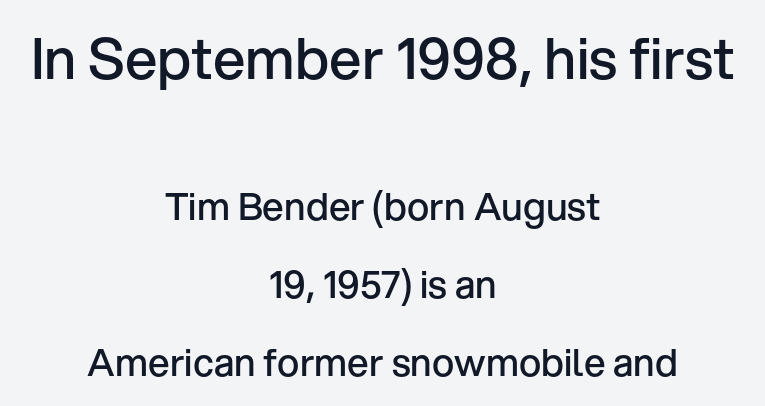
Serif or sans? Sans — the stroke terminals are bare. No extra tracking has been applied to these lines. Descender tails drop into unmarked territory. Top chunk: large. Bottom chunk: small.
